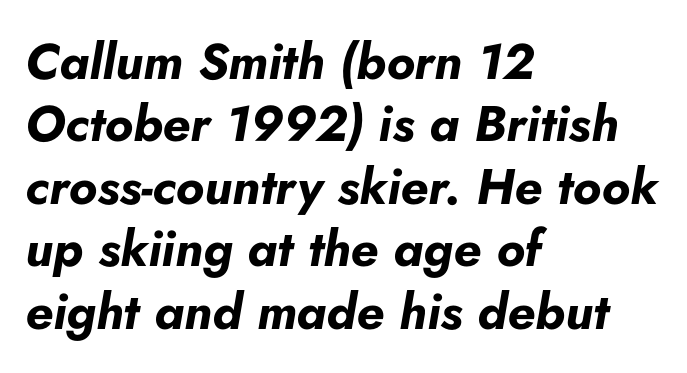
The image shows 50 px bold type, italic (leaning right); set left-aligned, normal line spacing (1.25x), normal letter spacing, not underlined; low stroke contrast and a small x-height.
